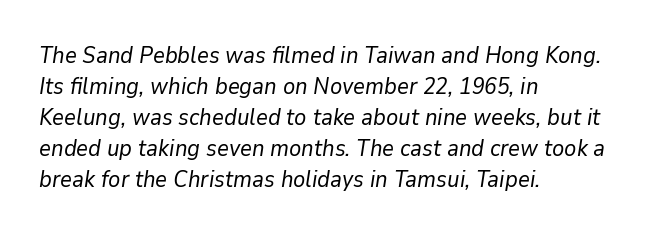
Q: Is the text bold? A: No.
Q: Is the text italic (slanted)? A: Yes, it leans right by about 9 degrees.
Q: Is the text underlined? A: No.
Q: How is the paragraph aligned? A: Left-aligned.
Q: Is the spacing between letters normal or unusually wide? A: Normal.
Q: Is the spacing between lines tight, normal or loose? A: Normal.
